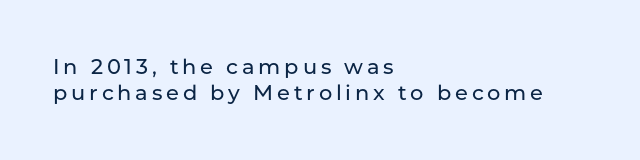
{"italic": "no", "underline": "no", "align": "left", "line_spacing": "normal", "line_spacing_ratio": 1.26, "glyph_px": 21}
